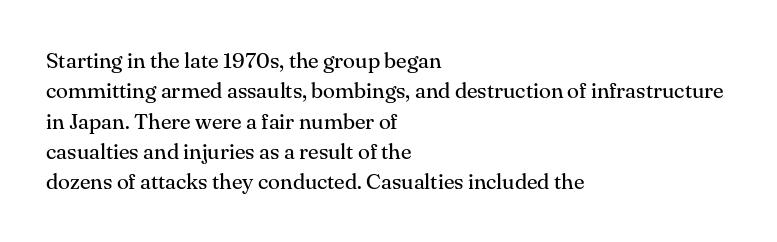
The image shows 22 px text type, upright; set left-aligned, normal line spacing (1.38x), normal letter spacing, not underlined.
